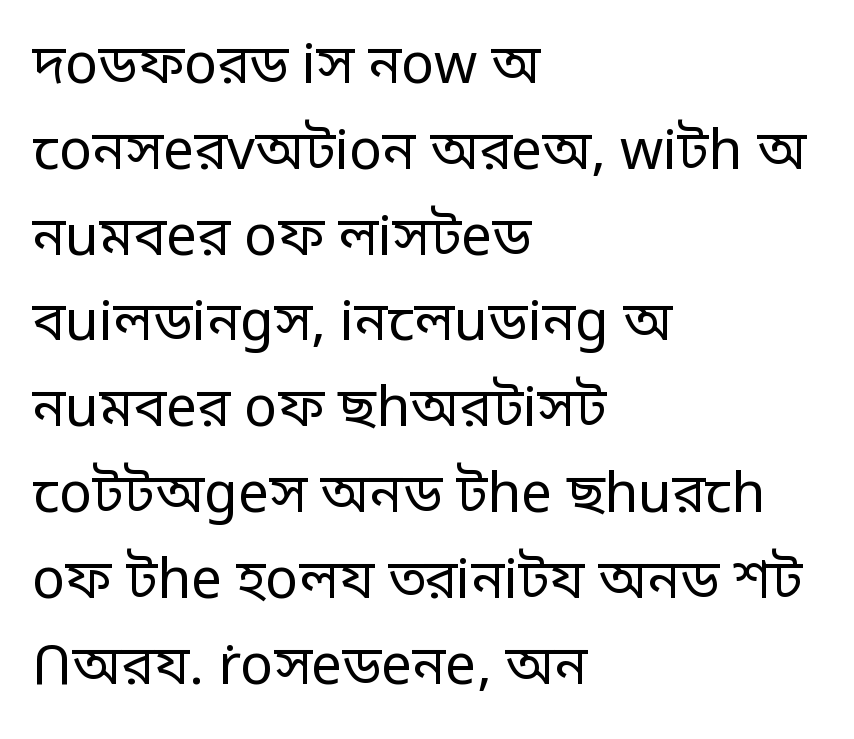
Nothing sits at the stroke ends, so this counts as sans-serif. How would I describe the line gaps? Plain and ordinary. The font is comparable to plain body text, perhaps lighter. Is this a fixed-width face? No — the glyphs have proportional, varying widths. The text block is weighted toward the left margin, trailing off unevenly rightward. A clean baseline with only descenders dipping below it.
